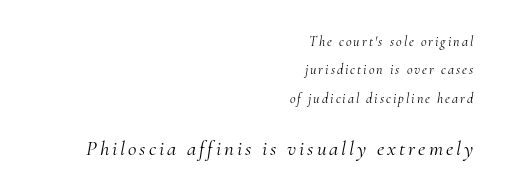
The image shows 21 px text type, italic (leaning right); set right-aligned, loose line spacing (2.02x), not underlined; the second (bottom) block is 1.5x larger.
